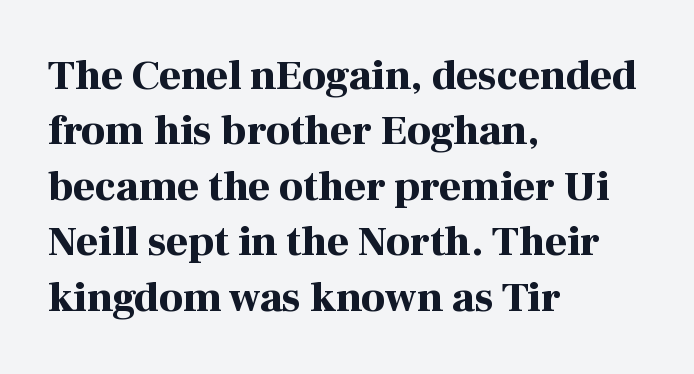
Typesetter's note: full bold, strokes at maximum text heaviness. Every character sits straight up, as roman type does. Leftover space on each line is placed entirely after the last word. This sample has the flowing, uneven cadence of proportional lettering. The rendering shows small feet on the letterforms — a serif design.
